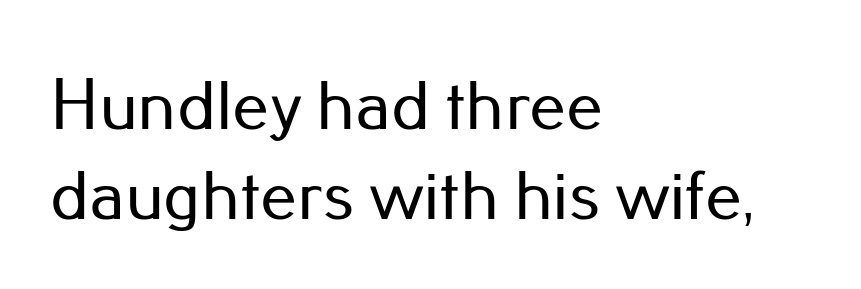
{"serif": "no", "italic": "no", "width": "normal", "stroke_contrast": "low", "x_height": "small", "monospaced": "no", "underline": "no", "align": "left", "line_spacing_ratio": 1.21, "letter_spacing": "normal", "letter_spacing_em": 0.0, "glyph_px": 74}
